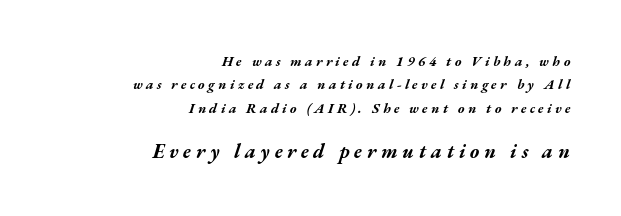
The image shows 20 px bold type, italic (leaning right); set right-aligned, normal line spacing (1.67x), unusually wide letter spacing (+0.24 em), not underlined; the second (bottom) block is 1.43x larger.
